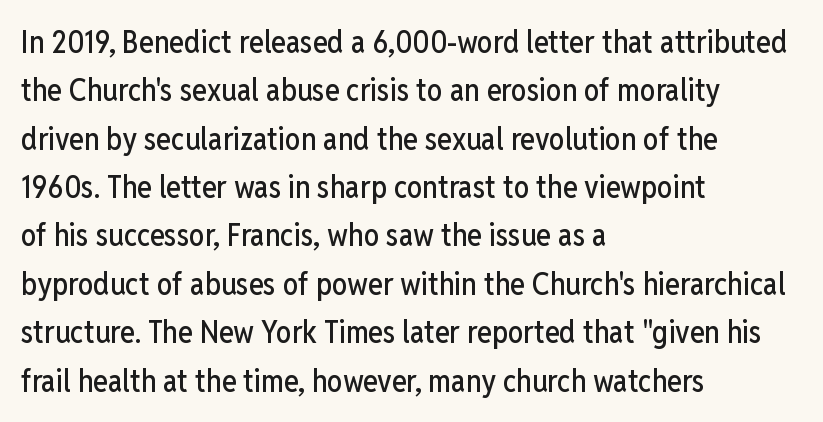
Q: Is the text italic (slanted)? A: No, it is upright.
Q: Is the typeface a serif or a sans-serif typeface? A: Sans-serif.
Q: Is the text underlined? A: No.
Q: How is the paragraph aligned? A: Left-aligned.
Q: Is the spacing between letters normal or unusually wide? A: Normal.
Q: Is the spacing between lines tight, normal or loose? A: Normal.
Q: Width (condensed, normal, or wide)? A: Condensed.
Q: Stroke contrast? A: Low.
Q: x-height? A: Medium.
Q: Monospaced? A: No.
